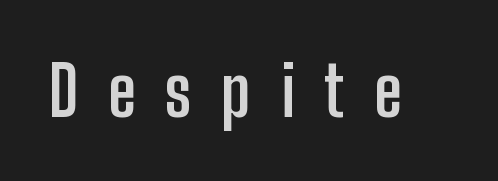
Students, note that the glyphs here are deliberately spaced far apart. Think of a printed novel: that variable character pitch is what you see here. The words here are not underlined. Weight: bold. A sans-serif font was chosen for this passage.
